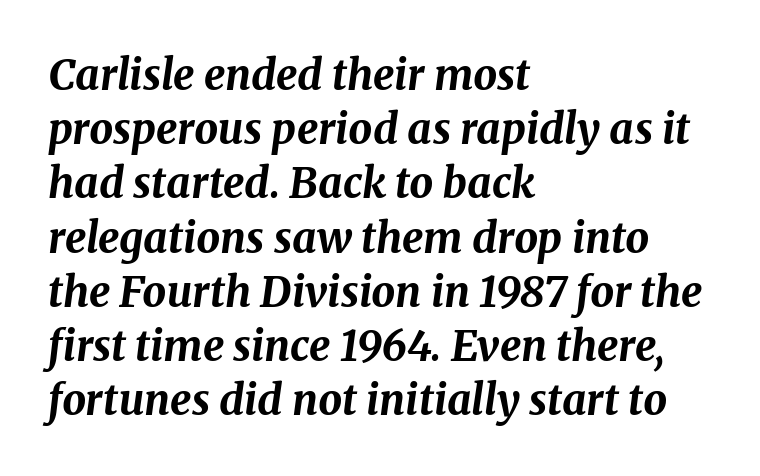
Q: Is the text bold? A: Yes.
Q: Is the text italic (slanted)? A: Yes, it leans right by about 8 degrees.
Q: Is the text underlined? A: No.
Q: How is the paragraph aligned? A: Left-aligned.
Q: Is the spacing between letters normal or unusually wide? A: Normal.
Q: Is the spacing between lines tight, normal or loose? A: Normal.
Q: Width (condensed, normal, or wide)? A: Normal.
Q: Stroke contrast? A: Medium.
Q: x-height? A: Medium.
Q: Monospaced? A: No.
